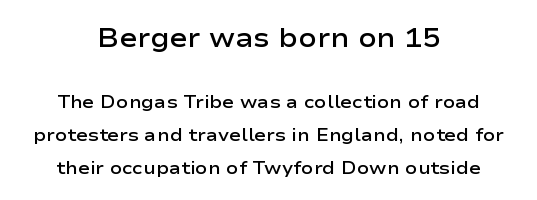
Descender tails drop into unmarked territory. The passage shown begins with its larger block and ends with its smaller one. A typesetter would call this zero additional tracking. The characters look somewhat weighty, a semibold short of true bold. Rendered with straight, roman letterforms. The paragraph has two soft edges and a firm central axis.
